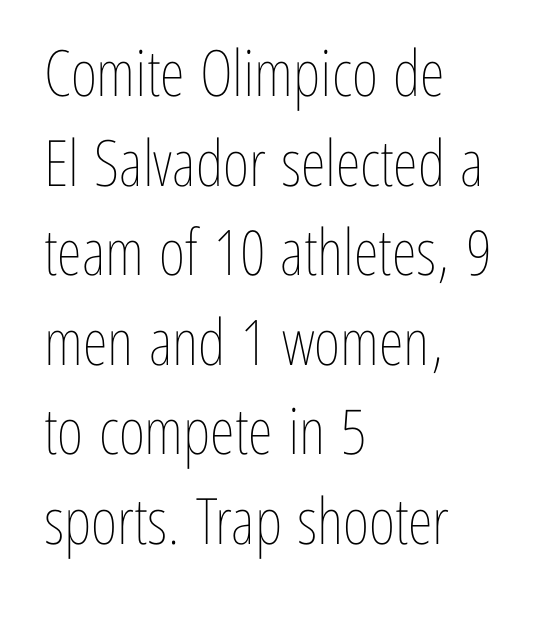
Is the block centered? No — it sits flush against the left margin. Style check: upright. The passage shown is typed in a proportional face where columns would drift. Lines of text with bare space underneath. The vertical gap from one line to the next is medium. The rendering keeps characters at their native spacing.
